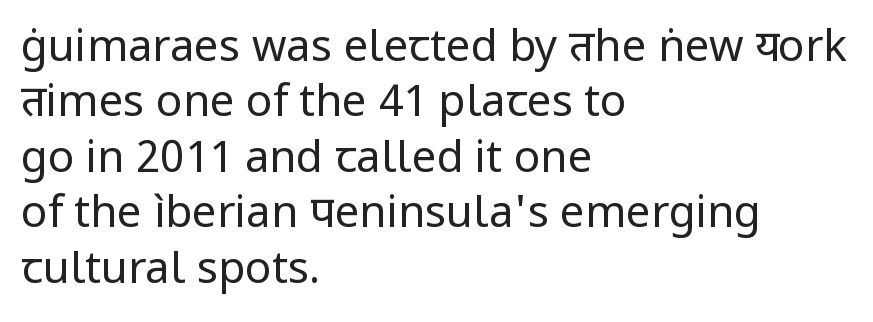
{"serif": "no", "italic": "no", "bold": "no", "weight": "regular", "width": "normal", "stroke_contrast": "low", "x_height": "medium", "monospaced": "no", "underline": "no", "align": "left", "line_spacing": "normal", "line_spacing_ratio": 1.26, "letter_spacing": "normal", "letter_spacing_em": 0.0, "glyph_px": 44}
